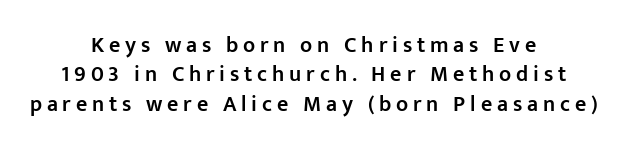
{"italic": "no", "bold": "semi", "underline": "no", "align": "center", "line_spacing": "normal", "line_spacing_ratio": 1.33, "letter_spacing": "wide", "letter_spacing_em": 0.22, "glyph_px": 22}
